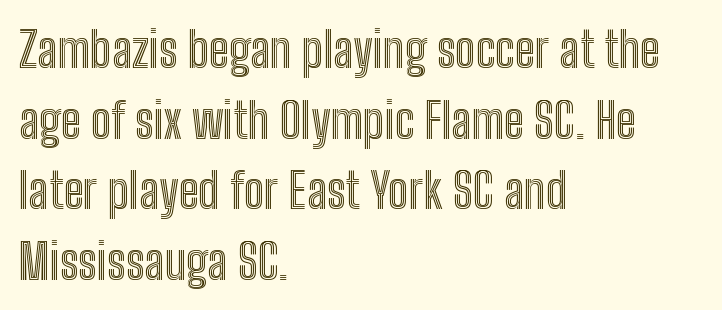
Q: Is the text italic (slanted)? A: No, it is upright.
Q: Is the text underlined? A: No.
Q: How is the paragraph aligned? A: Left-aligned.
Q: Is the spacing between letters normal or unusually wide? A: Normal.
Q: Is the spacing between lines tight, normal or loose? A: Normal.
Q: Width (condensed, normal, or wide)? A: Condensed.
Q: x-height? A: Medium.
Q: Monospaced? A: No.
